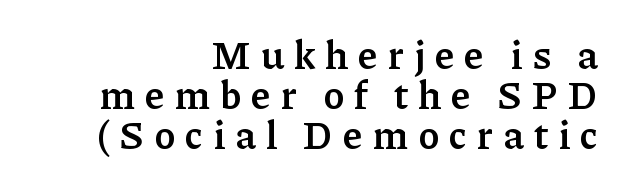
Q: Is the text bold? A: Yes.
Q: Is the text italic (slanted)? A: No, it is upright.
Q: Is the typeface a serif or a sans-serif typeface? A: Serif.
Q: Is the text underlined? A: No.
Q: How is the paragraph aligned? A: Right-aligned.
Q: Is the spacing between letters normal or unusually wide? A: Unusually wide.
Q: Is the spacing between lines tight, normal or loose? A: Tight.
Q: Width (condensed, normal, or wide)? A: Normal.
Q: Stroke contrast? A: Low.
Q: x-height? A: Medium.
Q: Monospaced? A: No.
